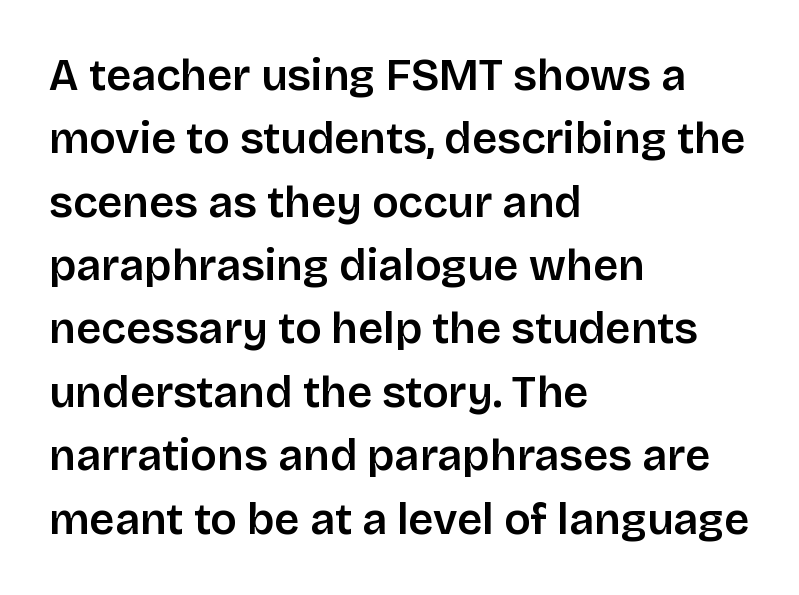
Q: Is the text italic (slanted)? A: No, it is upright.
Q: Is the typeface a serif or a sans-serif typeface? A: Sans-serif.
Q: Is the text underlined? A: No.
Q: How is the paragraph aligned? A: Left-aligned.
Q: Is the spacing between letters normal or unusually wide? A: Normal.
Q: Is the spacing between lines tight, normal or loose? A: Normal.
Q: Width (condensed, normal, or wide)? A: Normal.
Q: Stroke contrast? A: Low.
Q: x-height? A: Large.
Q: Monospaced? A: No.
